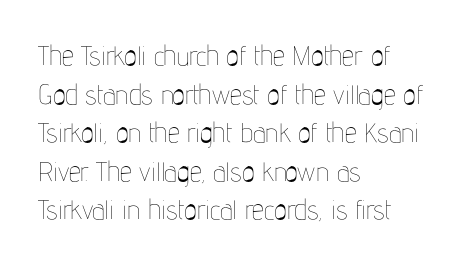
Stroke thickness stays within the range of a standard reading face or lighter. Notice how descenders clear the ascenders below comfortably — that's standard leading. There is no visible air inserted between adjacent glyphs. Casual observation: everything's shoved over to the left. The specimen omits any rule beneath the text block's lines. The letters stand straight up with perfectly vertical stems.
